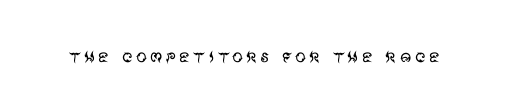
{"italic": "no", "bold": "no", "underline": "no", "glyph_px": 22}
